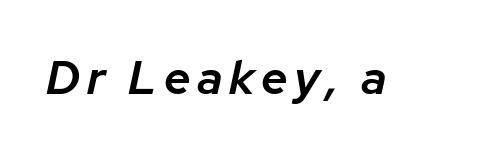
Q: Is the text bold? A: Semi-bold.
Q: Is the text italic (slanted)? A: Yes, it leans right by about 12 degrees.
Q: Is the text underlined? A: No.
Q: Width (condensed, normal, or wide)? A: Normal.
Q: Stroke contrast? A: Low.
Q: x-height? A: Medium.
Q: Monospaced? A: No.
